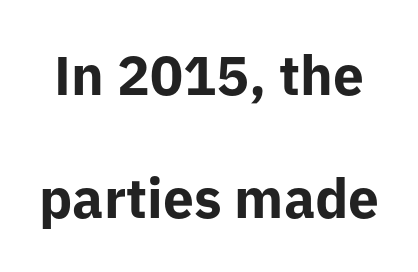
{"serif": "no", "italic": "no", "bold": "yes", "weight": "bold", "width": "normal", "stroke_contrast": "low", "x_height": "medium", "monospaced": "no", "underline": "no", "line_spacing": "loose", "line_spacing_ratio": 2.23, "letter_spacing": "normal", "letter_spacing_em": 0.0, "glyph_px": 55}
